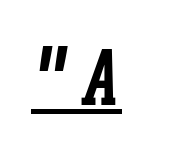
The image shows 76 px semibold, condensed type, italic (leaning right), monospaced; set underlined; low stroke contrast and a medium x-height.
